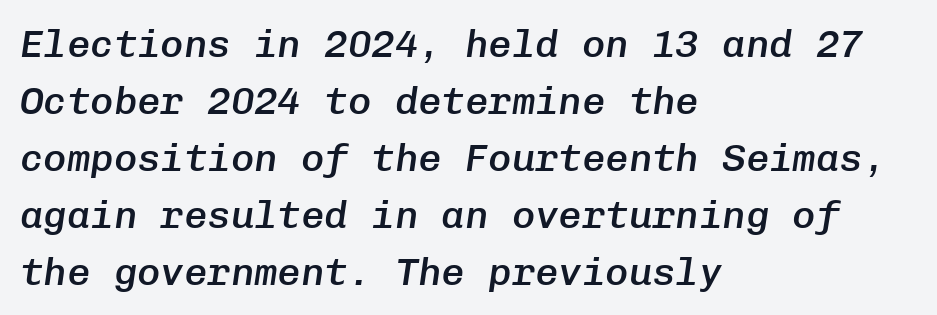
Looks like terminal output: every glyph gets an equal slot. Underlining? Definitely not there. Horizontally, the lines are justified to the leading edge only. Strokes here are thickened, but only to semibold level. This sample keeps an unexceptional amount of space between lines. This is oblique type, the kind used for emphasis or titles.
